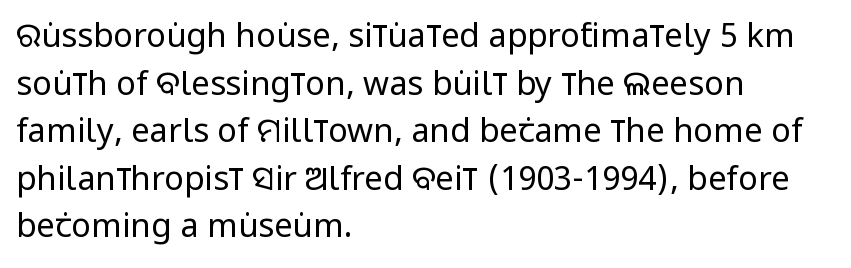
Stroke thickness stays within the range of a standard reading face or lighter. Left-aligned paragraph, ragged on the right. Each row of text sits above clean, open space. A sans-serif font was chosen for this passage. Proportional: the letters do not fall into vertical columns.
